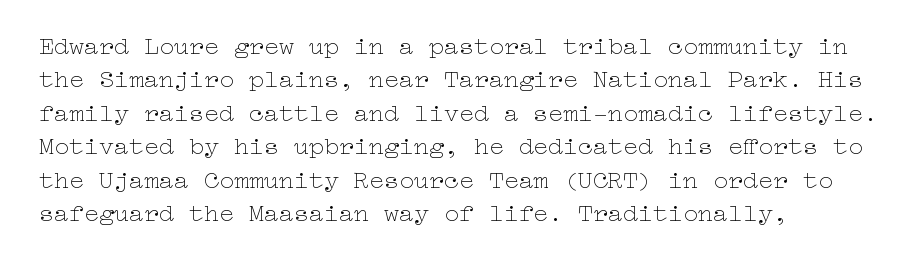
Q: Is the text bold? A: No.
Q: Is the text italic (slanted)? A: No, it is upright.
Q: Is the text underlined? A: No.
Q: How is the paragraph aligned? A: Left-aligned.
Q: Is the spacing between letters normal or unusually wide? A: Normal.
Q: Is the spacing between lines tight, normal or loose? A: Normal.
